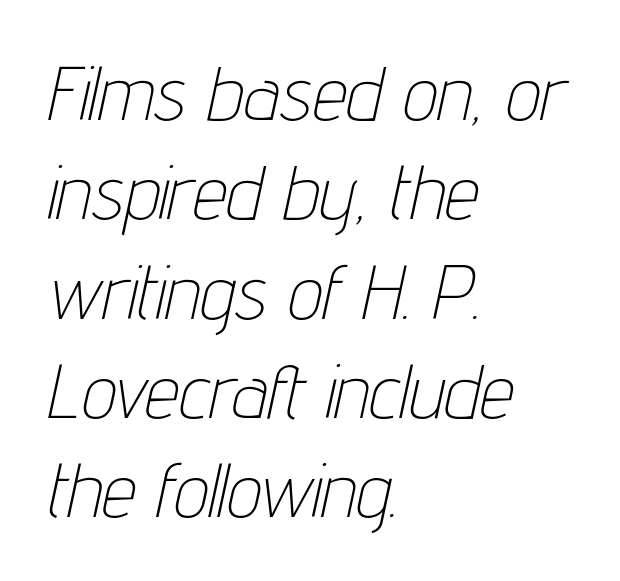
Vertically, the passage feels balanced, rows spaced as you'd expect. The passage shown is not bold in any degree. A typesetter would call this proportional, since set widths differ per character. The gaps between neighbouring characters are ordinary and unremarkable. The passage shown is not underscored anywhere.
